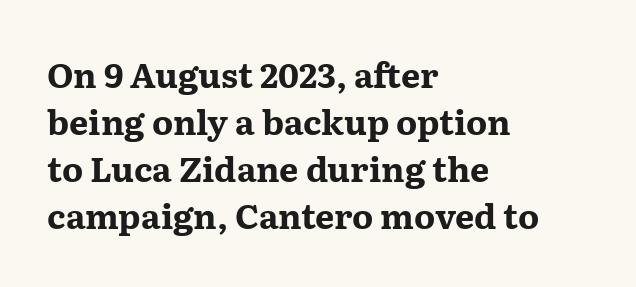
The image shows 34 px bold, wide serif type, upright; set left-aligned, normal line spacing (1.38x), normal letter spacing, not underlined; medium stroke contrast and a medium x-height.
